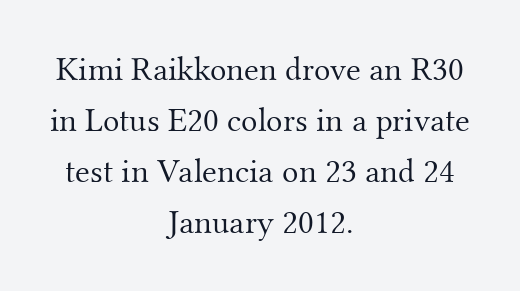
The image shows 34 px light serif type, upright; set centered, normal line spacing (1.5x), normal letter spacing, not underlined; medium stroke contrast and a small x-height.
